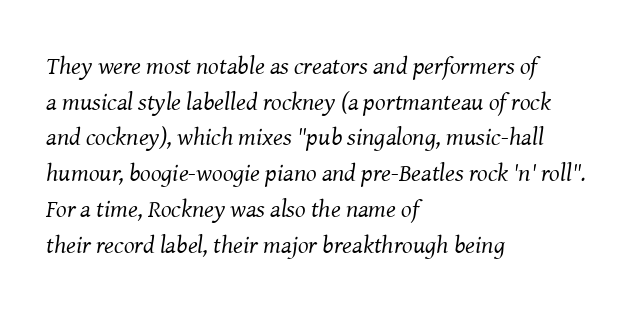
Q: Is the text bold? A: No.
Q: Is the text italic (slanted)? A: Yes, it leans right by about 8 degrees.
Q: Is the text underlined? A: No.
Q: How is the paragraph aligned? A: Left-aligned.
Q: Is the spacing between letters normal or unusually wide? A: Normal.
Q: Is the spacing between lines tight, normal or loose? A: Normal.
